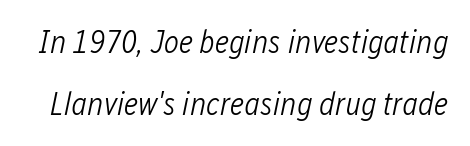
{"italic": "yes", "lean": "right", "slant_degrees": 12, "bold": "no", "weight": "light", "width": "condensed", "stroke_contrast": "low", "x_height": "medium", "monospaced": "no", "underline": "no", "line_spacing": "loose", "line_spacing_ratio": 1.93, "letter_spacing": "normal", "letter_spacing_em": 0.0, "glyph_px": 32}
